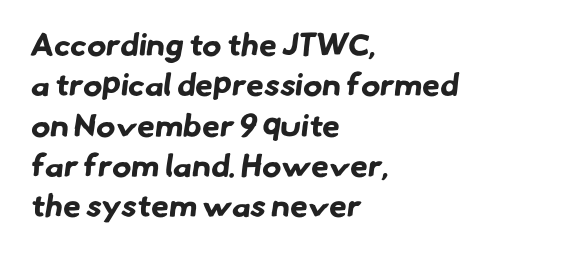
Q: Is the text bold? A: Yes.
Q: Is the typeface a serif or a sans-serif typeface? A: Sans-serif.
Q: Is the text underlined? A: No.
Q: How is the paragraph aligned? A: Left-aligned.
Q: Is the spacing between letters normal or unusually wide? A: Normal.
Q: Is the spacing between lines tight, normal or loose? A: Normal.
Q: Width (condensed, normal, or wide)? A: Normal.
Q: Stroke contrast? A: Low.
Q: x-height? A: Small.
Q: Monospaced? A: No.
